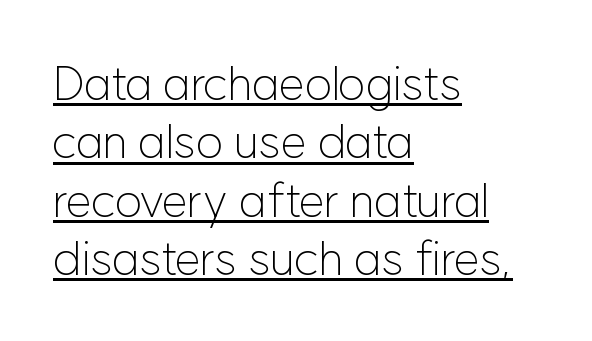
{"serif": "no", "italic": "no", "bold": "no", "weight": "light", "width": "normal", "stroke_contrast": "low", "x_height": "medium", "monospaced": "no", "underline": "yes", "align": "left", "line_spacing_ratio": 1.24, "letter_spacing": "normal", "letter_spacing_em": 0.0, "glyph_px": 47}
